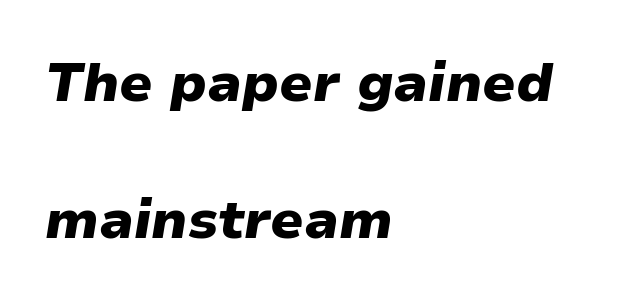
Q: Is the text bold? A: Yes.
Q: Is the text italic (slanted)? A: Yes, it leans right by about 9 degrees.
Q: Is the text underlined? A: No.
Q: How is the paragraph aligned? A: Left-aligned.
Q: Is the spacing between letters normal or unusually wide? A: Normal.
Q: Is the spacing between lines tight, normal or loose? A: Loose.
Q: Width (condensed, normal, or wide)? A: Normal.
Q: Stroke contrast? A: Low.
Q: x-height? A: Medium.
Q: Monospaced? A: No.
